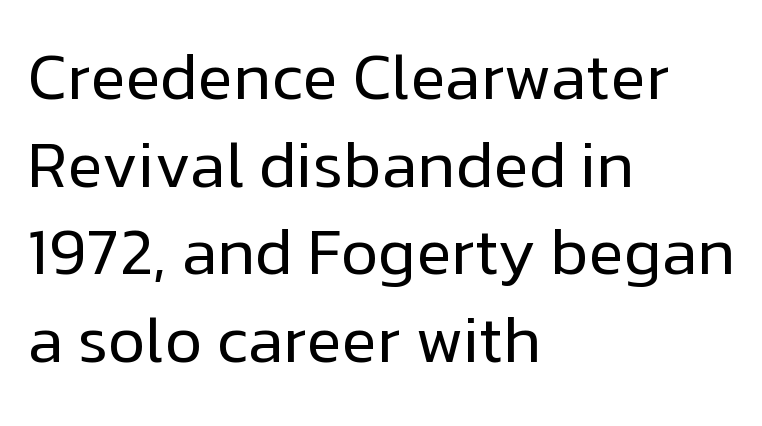
The image shows 65 px regular-weight sans-serif type, upright; set left-aligned, normal line spacing (1.35x), normal letter spacing, not underlined; low stroke contrast and a medium x-height.
